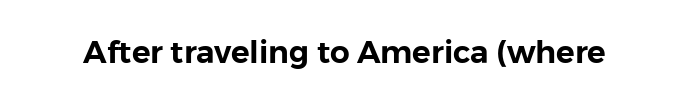
Q: Is the text italic (slanted)? A: No, it is upright.
Q: Is the typeface a serif or a sans-serif typeface? A: Sans-serif.
Q: Is the text underlined? A: No.
Q: Is the spacing between letters normal or unusually wide? A: Normal.
Q: Width (condensed, normal, or wide)? A: Normal.
Q: Stroke contrast? A: Low.
Q: x-height? A: Medium.
Q: Monospaced? A: No.
